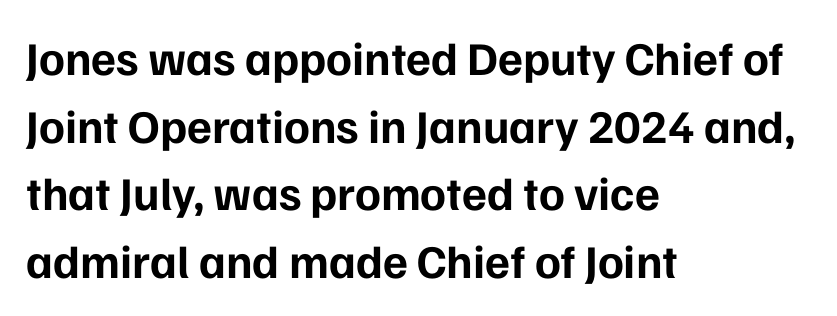
The letters advance in unequal steps, a hallmark of proportional type. Rows of type keep a routine distance in the vertical direction. As a designer I'd log this as weight 700, bold. Compared with a centered layout, this one pins lines to the left instead. The type is set solid horizontally, with unmodified tracking.
